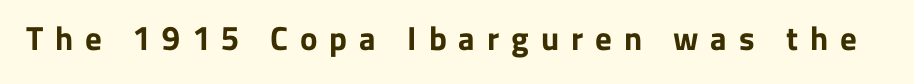
{"serif": "no", "italic": "no", "bold": "yes", "weight": "bold", "width": "normal", "stroke_contrast": "low", "x_height": "medium", "monospaced": "no", "underline": "no", "letter_spacing": "wide", "letter_spacing_em": 0.36, "glyph_px": 33}
